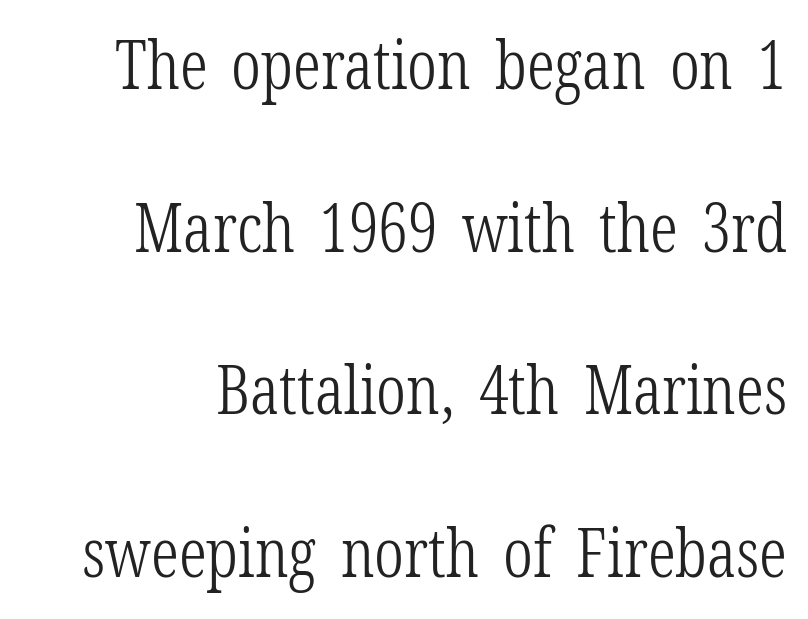
The image shows 68 px light, condensed serif type, upright; set loose line spacing (2.39x), normal letter spacing, not underlined; low stroke contrast and a medium x-height.
